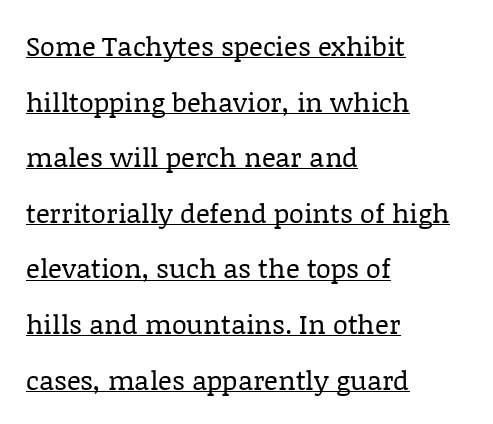
{"italic": "no", "bold": "no", "underline": "yes", "align": "left", "line_spacing": "loose", "line_spacing_ratio": 2.06, "letter_spacing": "normal", "letter_spacing_em": 0.0, "glyph_px": 27}
